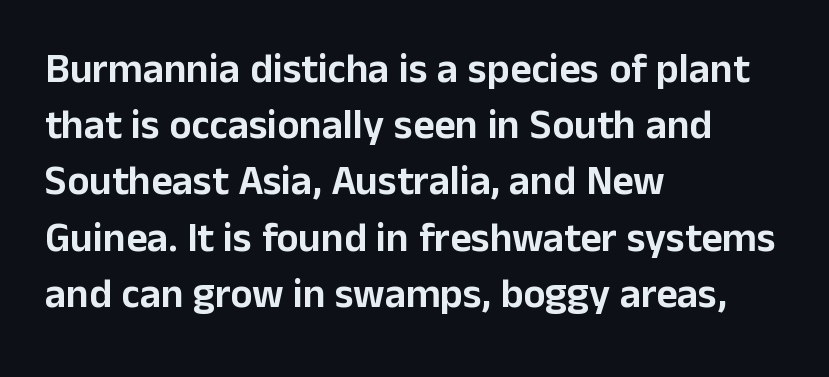
Type without underlining. Alignment: flush left. Observe the absence of serifs on each vertical stroke in this sample. Think of a printed novel: that variable character pitch is what you see here. How would I describe the line gaps? Plain and ordinary. This rendering leaves character spacing at its baseline value.
